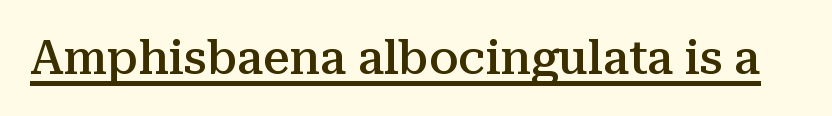
{"serif": "yes", "italic": "no", "bold": "semi", "weight": "semibold", "width": "normal", "stroke_contrast": "medium", "x_height": "medium", "monospaced": "no", "underline": "yes", "letter_spacing": "normal", "letter_spacing_em": 0.0, "glyph_px": 47}
